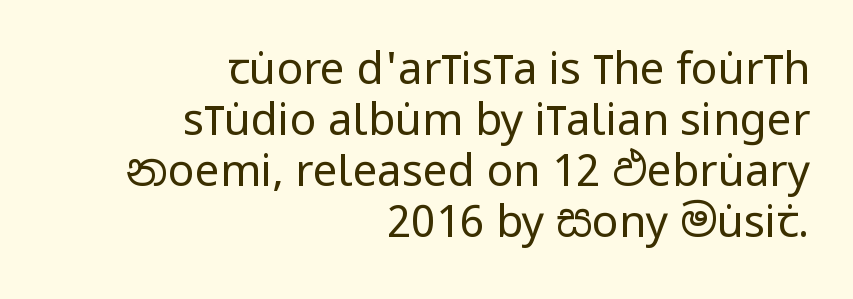
The image shows 44 px regular-weight, condensed sans-serif type, upright; set right-aligned, line spacing 1.16x, normal letter spacing, not underlined; low stroke contrast and a large x-height.
